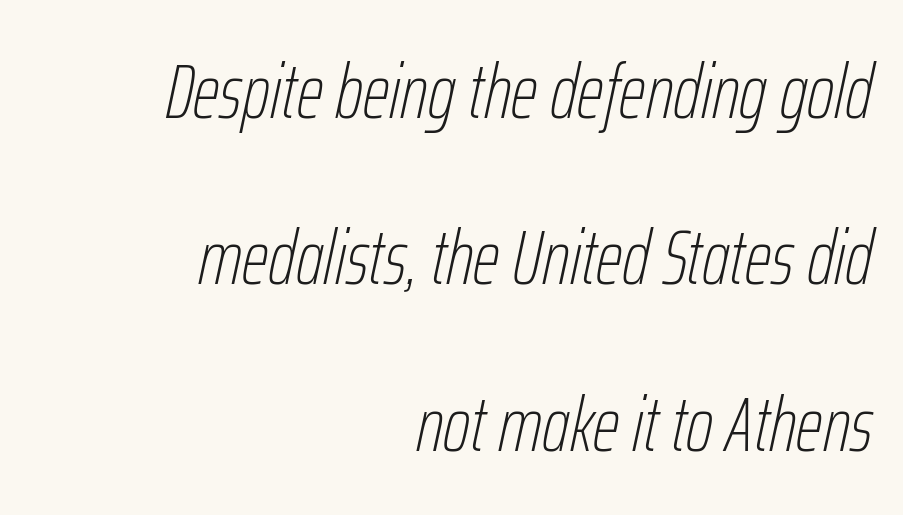
The image shows 77 px thin, condensed type, italic (leaning right); set right-aligned, loose line spacing (2.16x), normal letter spacing, not underlined; low stroke contrast and a medium x-height.
